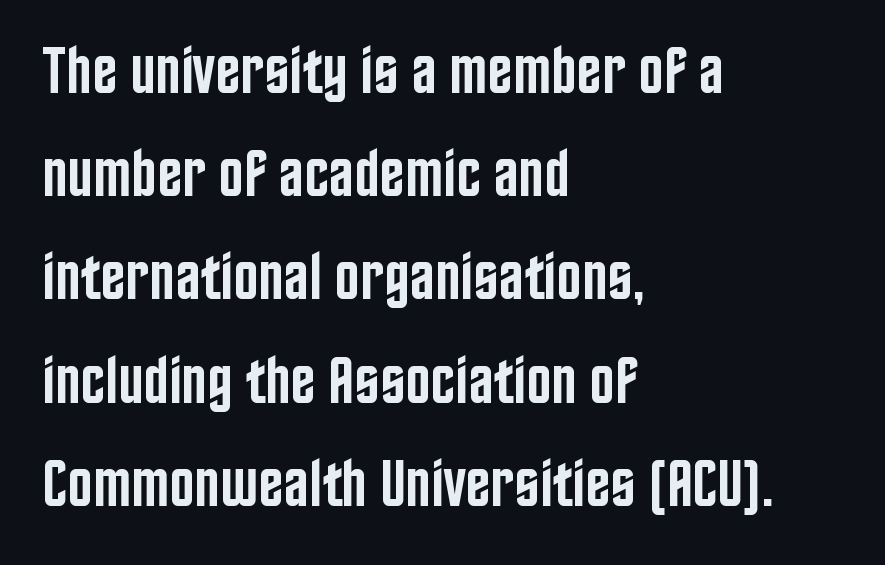
Q: Is the text bold? A: Semi-bold.
Q: Is the text italic (slanted)? A: No, it is upright.
Q: Is the typeface a serif or a sans-serif typeface? A: Sans-serif.
Q: Is the text underlined? A: No.
Q: How is the paragraph aligned? A: Left-aligned.
Q: Is the spacing between letters normal or unusually wide? A: Normal.
Q: Is the spacing between lines tight, normal or loose? A: Normal.
Q: Width (condensed, normal, or wide)? A: Condensed.
Q: Stroke contrast? A: Low.
Q: x-height? A: Large.
Q: Monospaced? A: No.
